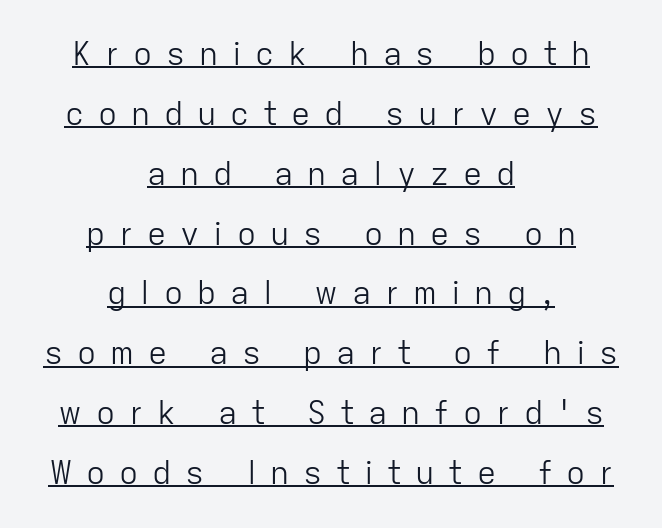
{"serif": "no", "italic": "no", "bold": "no", "weight": "light", "width": "normal", "stroke_contrast": "low", "x_height": "medium", "monospaced": "no", "underline": "yes", "align": "center", "line_spacing_ratio": 1.87, "letter_spacing": "wide", "letter_spacing_em": 0.43, "glyph_px": 32}
